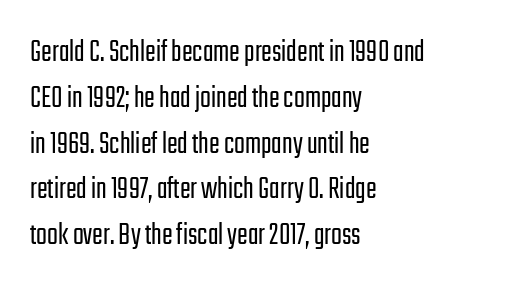
The image shows 32 px light, condensed sans-serif type, upright; set left-aligned, normal line spacing (1.43x), normal letter spacing, not underlined; low stroke contrast and a medium x-height.
